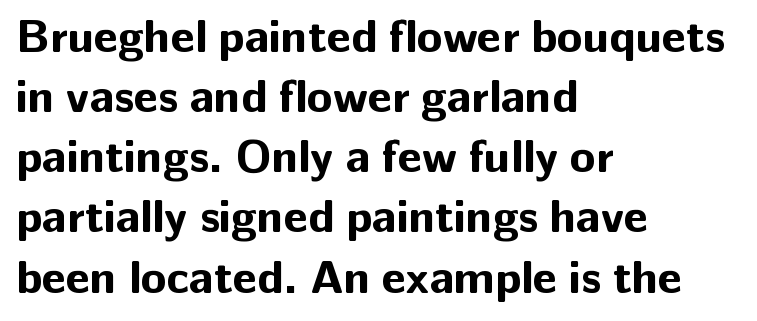
{"serif": "no", "italic": "no", "bold": "yes", "weight": "bold", "width": "normal", "stroke_contrast": "low", "x_height": "medium", "monospaced": "no", "underline": "no", "align": "left", "line_spacing": "normal", "line_spacing_ratio": 1.28, "letter_spacing": "normal", "letter_spacing_em": 0.0, "glyph_px": 47}
